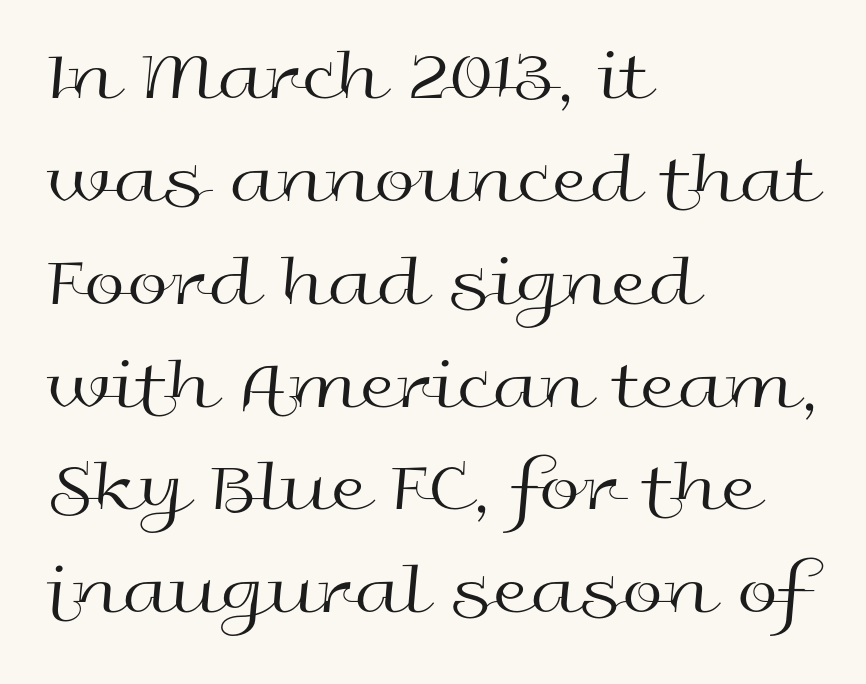
The image shows 74 px regular-weight, wide sans-serif type, upright; set left-aligned, normal line spacing (1.39x), normal letter spacing, not underlined; a medium x-height.
